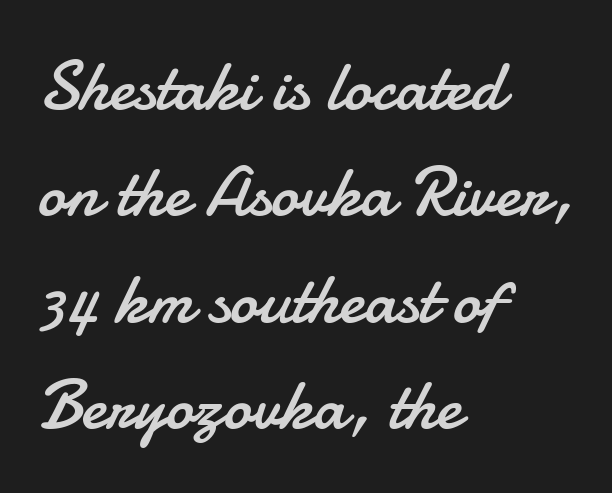
Visually the block forms a straight wall on the left and a jagged coastline on the right. The type family on display is of the sans-serif kind. A typesetter would call this proportional, since set widths differ per character. Tracking here is standard; glyphs follow each other at the usual distance.
